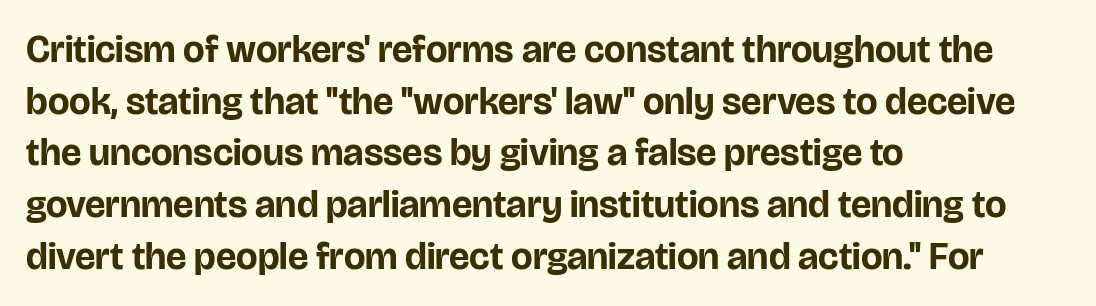
The image shows 38 px bold sans-serif type, upright; set left-aligned, normal line spacing (1.36x), normal letter spacing, not underlined; low stroke contrast and a large x-height.
